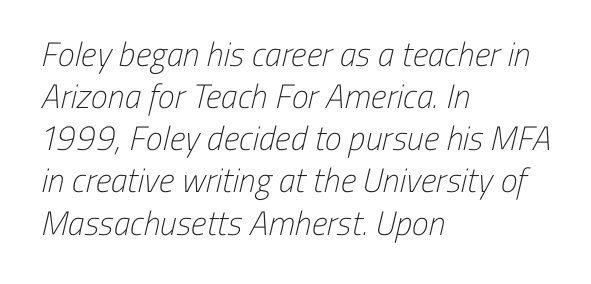
This rendering leaves character spacing at its baseline value. You could not count columns in this text — the font is proportionally spaced. Look at the bottom of the vertical strokes: they stop flat, with no serifs. The letters look calm and open, with moderate or lighter stems.
